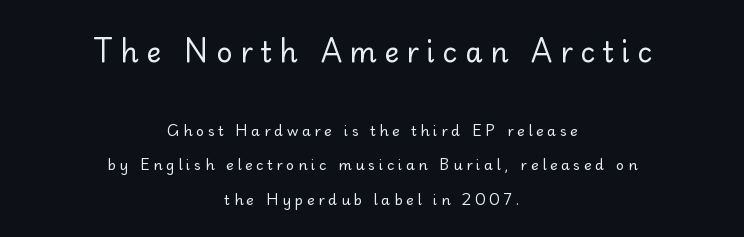
The image shows 28 px regular-weight sans-serif type, upright; set centered, loose line spacing (2.47x), unusually wide letter spacing (+0.27 em), not underlined; the first (top) block is 2.0x larger; low stroke contrast and a small x-height.
